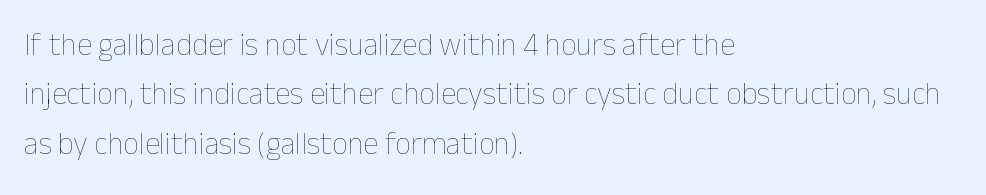
The image shows 31 px thin type, upright; set left-aligned, normal line spacing (1.59x), normal letter spacing, not underlined; low stroke contrast and a medium x-height.
